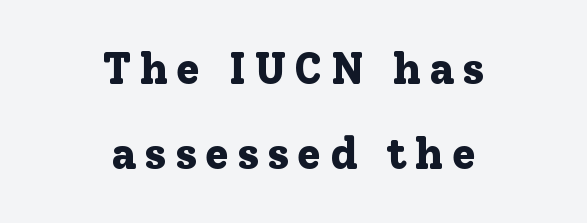
{"serif": "yes", "italic": "no", "bold": "yes", "weight": "bold", "width": "normal", "stroke_contrast": "low", "x_height": "medium", "monospaced": "no", "underline": "no", "align": "center", "line_spacing": "loose", "line_spacing_ratio": 1.94, "glyph_px": 44}
